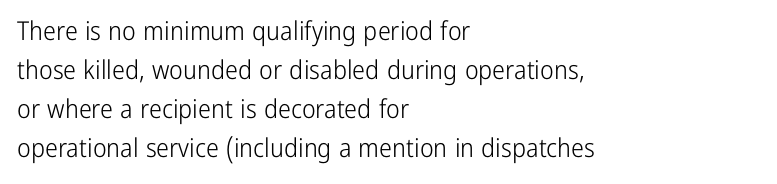
Q: Is the text bold? A: No.
Q: Is the text italic (slanted)? A: No, it is upright.
Q: Is the text underlined? A: No.
Q: How is the paragraph aligned? A: Left-aligned.
Q: Is the spacing between letters normal or unusually wide? A: Normal.
Q: Is the spacing between lines tight, normal or loose? A: Normal.
